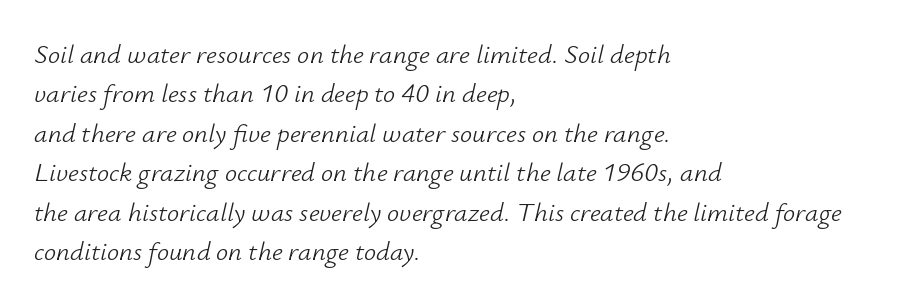
Q: Is the text bold? A: No.
Q: Is the text italic (slanted)? A: Yes, it leans right by about 12 degrees.
Q: Is the text underlined? A: No.
Q: How is the paragraph aligned? A: Left-aligned.
Q: Is the spacing between letters normal or unusually wide? A: Normal.
Q: Is the spacing between lines tight, normal or loose? A: Normal.
